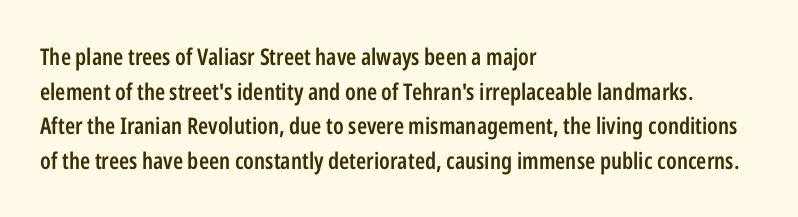
Students, observe: this is what conventionally led text looks like. Any mark beneath the type? The region is blank. On the weight axis this lands at semibold, roughly 600. These lines stack with their left ends in a neat column.
